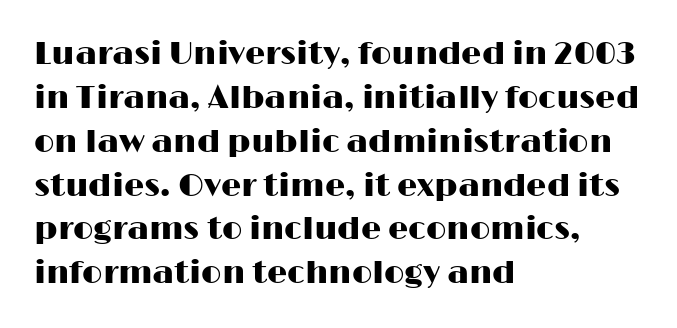
The image shows 32 px wide sans-serif type, upright; set left-aligned, normal line spacing (1.37x), normal letter spacing, not underlined; high stroke contrast and a medium x-height.
